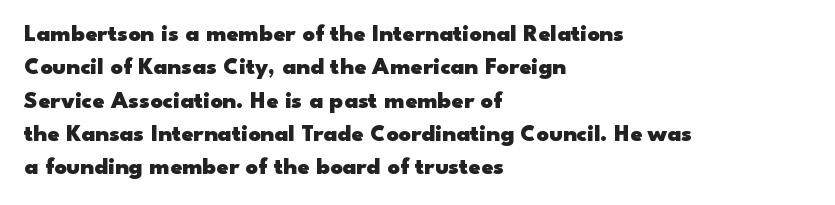
You can tell it's not italic because the verticals are truly vertical. Descender tails drop into unmarked territory. Baseline-to-baseline distance is the conventional proportion of letter height. Nobody touched the tracking dial on this one. Thick stems and heavy bowls — unmistakably bold. One-word summary of the alignment: left.
